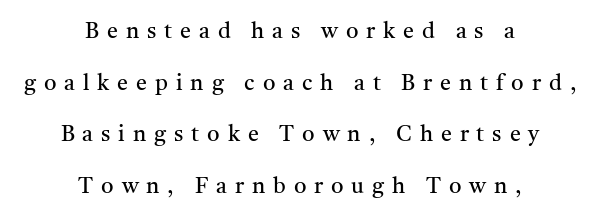
The image shows 22 px text type, upright; set centered, loose line spacing (2.35x), unusually wide letter spacing (+0.36 em), not underlined.
